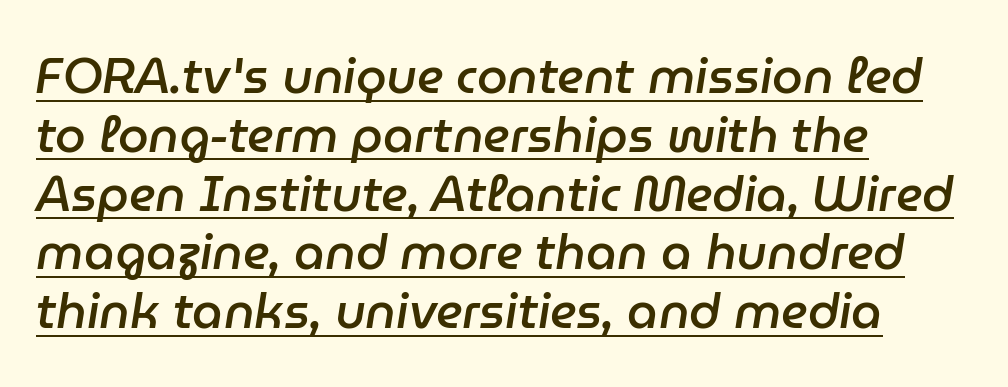
Q: Is the text bold? A: Semi-bold.
Q: Is the text italic (slanted)? A: Yes, it leans right by about 9 degrees.
Q: Is the text underlined? A: Yes.
Q: How is the paragraph aligned? A: Left-aligned.
Q: Is the spacing between letters normal or unusually wide? A: Normal.
Q: Width (condensed, normal, or wide)? A: Normal.
Q: Stroke contrast? A: Low.
Q: x-height? A: Medium.
Q: Monospaced? A: No.
